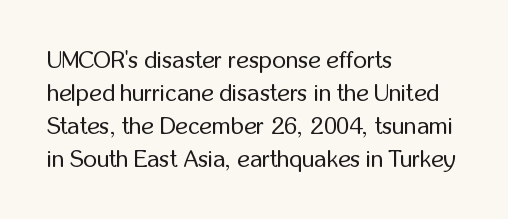
Q: Is the text bold? A: No.
Q: Is the text italic (slanted)? A: No, it is upright.
Q: Is the text underlined? A: No.
Q: How is the paragraph aligned? A: Left-aligned.
Q: Is the spacing between letters normal or unusually wide? A: Normal.
Q: Is the spacing between lines tight, normal or loose? A: Normal.
